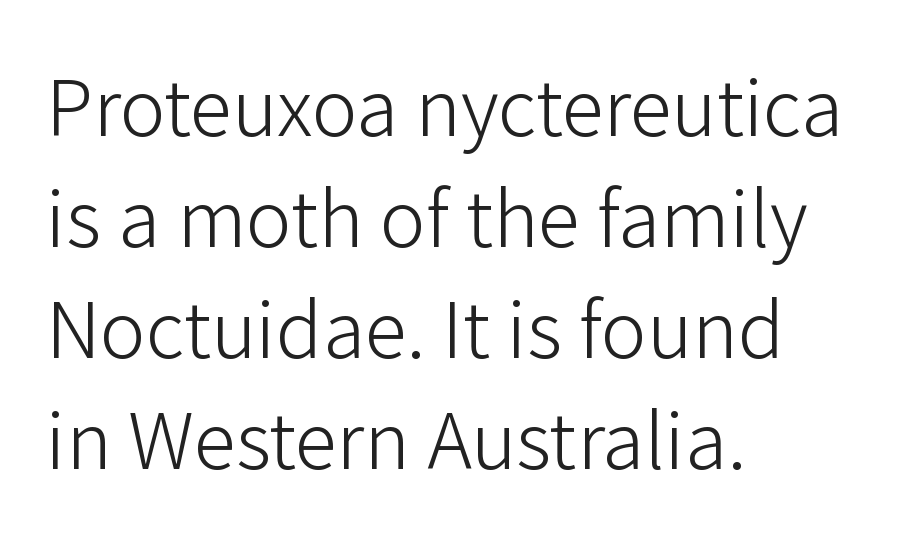
{"serif": "no", "italic": "no", "bold": "no", "weight": "light", "width": "normal", "stroke_contrast": "low", "x_height": "medium", "monospaced": "no", "underline": "no", "align": "left", "line_spacing": "normal", "line_spacing_ratio": 1.44, "letter_spacing": "normal", "letter_spacing_em": 0.0, "glyph_px": 77}
